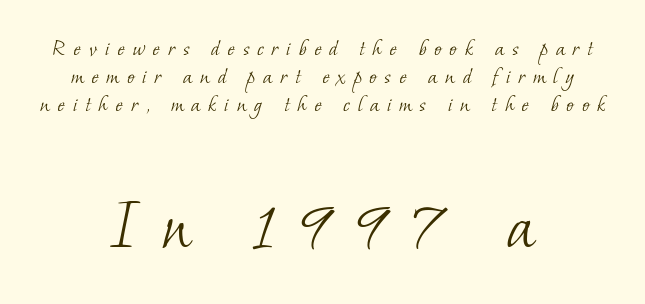
Typesetter's note — lower block bumped up in size, upper block left smaller. The passage shown is typeset with a serif family. No extra ink here — the face is not bold. The text block is weighted toward neither margin, spreading evenly from the middle. Line spacing here is tight. Varying glyph widths throughout — classic text-font behaviour.
